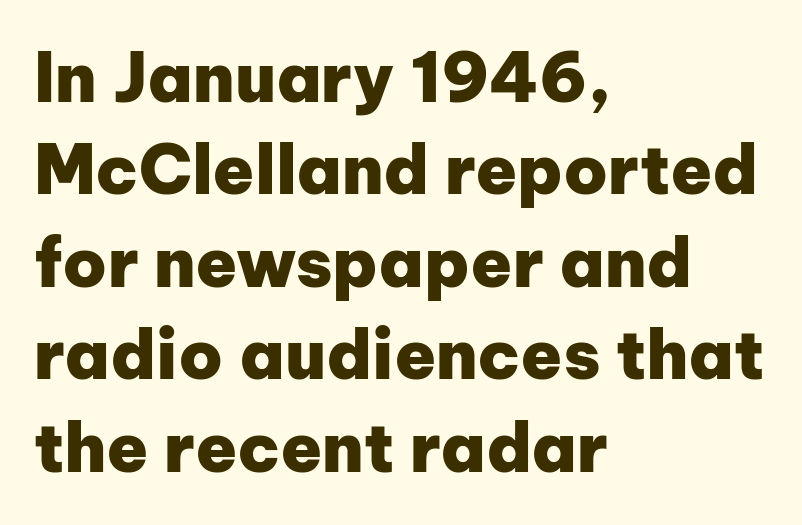
In CSS terms this would be text-align: left. The line-height multiplier appears to be the usual default. Typesetter's note: full bold, strokes at maximum text heaviness. Observe the ordinary spacing: letters are neighbours, not strangers. The glyphs are unaccompanied by any horizontal stroke below them.
